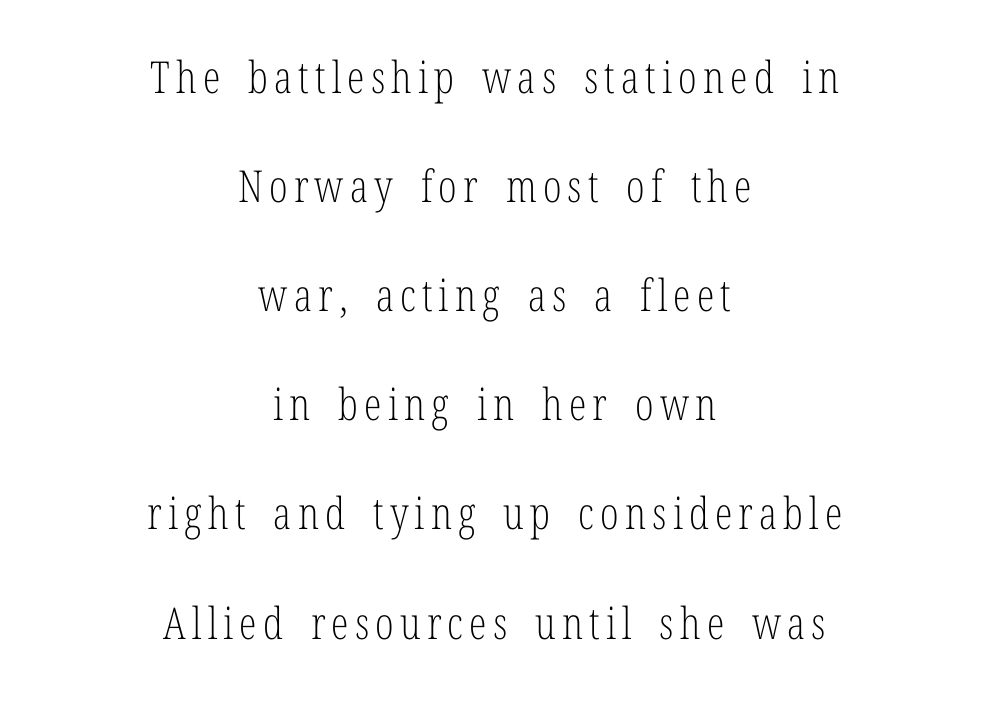
The image shows 44 px light, condensed serif type, upright; set centered, loose line spacing (2.48x), not underlined; low stroke contrast and a medium x-height.
